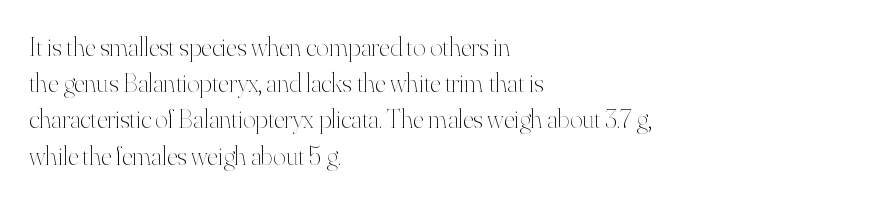
The strokes carry an ordinary text weight at most. Teacher's note: observe the even left margin — that is flush-left alignment. The lines sit at an ordinary, default distance from one another. Does extra space separate the letters? No, they use regular spacing. Posture: vertical. The specimen omits any rule beneath the text block's lines.
